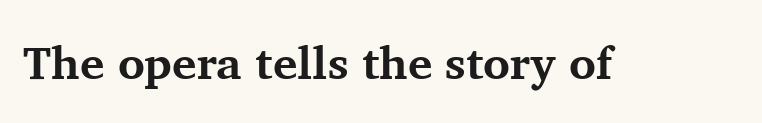
Q: Is the text bold? A: Yes.
Q: Is the text italic (slanted)? A: No, it is upright.
Q: Is the typeface a serif or a sans-serif typeface? A: Serif.
Q: Is the text underlined? A: No.
Q: Is the spacing between letters normal or unusually wide? A: Normal.
Q: Width (condensed, normal, or wide)? A: Normal.
Q: Stroke contrast? A: Medium.
Q: x-height? A: Medium.
Q: Monospaced? A: No.
